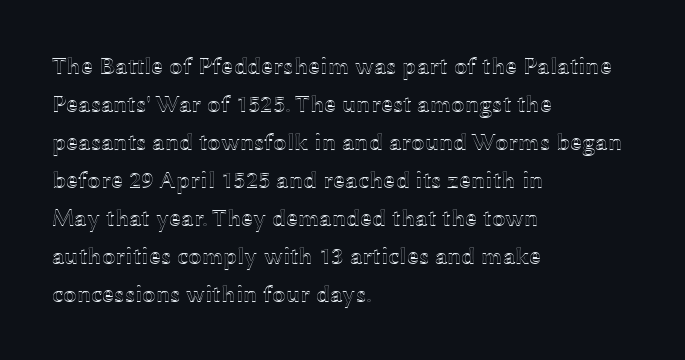
Q: Is the text italic (slanted)? A: No, it is upright.
Q: Is the text underlined? A: No.
Q: How is the paragraph aligned? A: Left-aligned.
Q: Is the spacing between letters normal or unusually wide? A: Normal.
Q: Is the spacing between lines tight, normal or loose? A: Normal.
